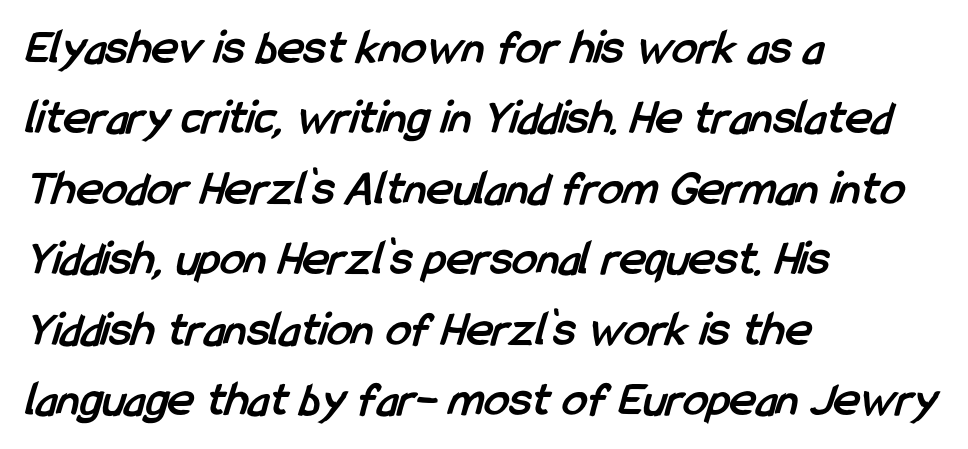
Underlining? Definitely not there. Think of a printed novel: that variable character pitch is what you see here. Baseline-to-baseline distance is the conventional proportion of letter height. Short and long lines alike share a common starting point at left.
